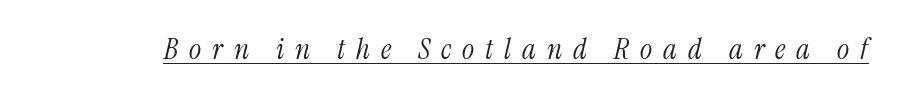
The face used here appears with an underline applied. Looks like regular typesetting: each glyph gets only the width it needs. Little horizontal feet cap the strokes, marking this as serif type. Posture: slanted. The typeface has the unassuming heft of standard copy or less.
